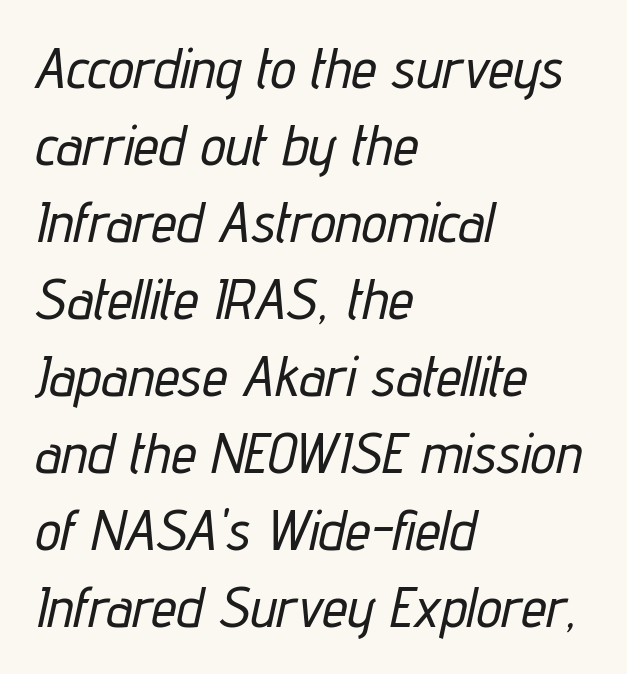
The image shows 57 px condensed type, italic (leaning right); set left-aligned, normal line spacing (1.35x), normal letter spacing, not underlined; low stroke contrast and a medium x-height.
